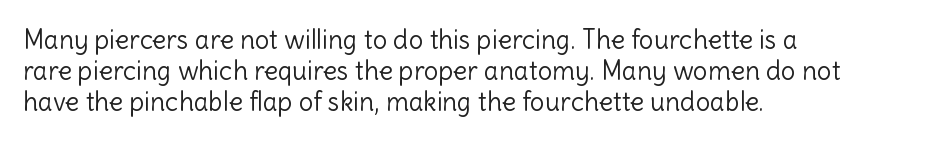
The image shows 26 px text type, upright; set left-aligned, line spacing 1.2x, normal letter spacing, not underlined.
